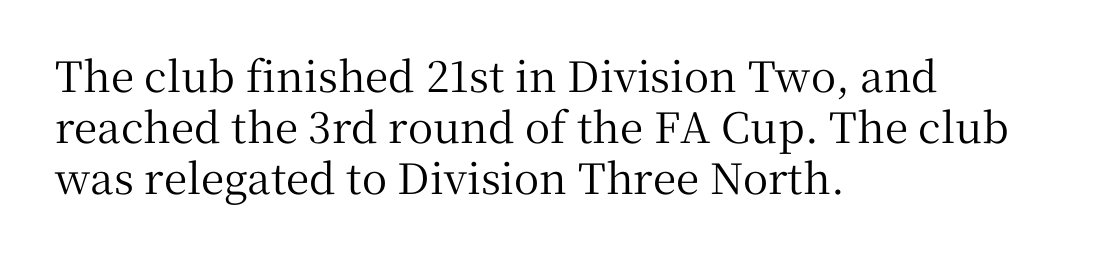
{"serif": "yes", "italic": "no", "width": "normal", "stroke_contrast": "medium", "x_height": "medium", "monospaced": "no", "underline": "no", "align": "left", "line_spacing_ratio": 1.21, "letter_spacing": "normal", "letter_spacing_em": 0.0, "glyph_px": 42}
